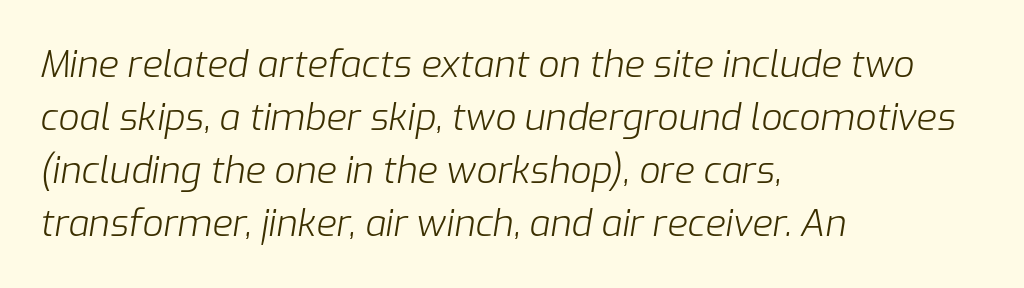
{"italic": "yes", "lean": "right", "slant_degrees": 9, "bold": "no", "weight": "light", "width": "normal", "stroke_contrast": "low", "x_height": "medium", "monospaced": "no", "underline": "no", "align": "left", "line_spacing": "normal", "line_spacing_ratio": 1.43, "letter_spacing": "normal", "letter_spacing_em": 0.0, "glyph_px": 37}
